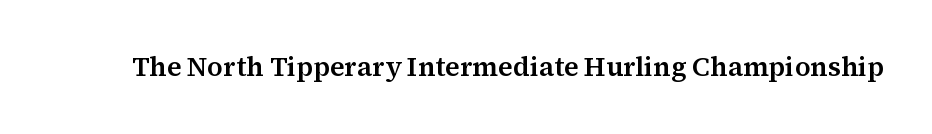
The image shows 27 px text type, upright; set normal letter spacing, not underlined.
